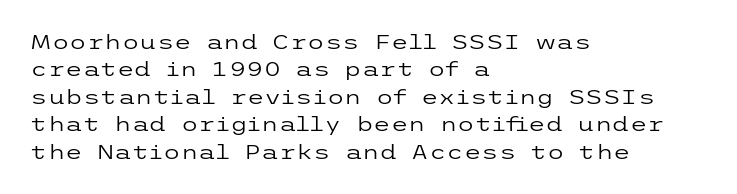
The image shows 20 px text type, upright; set left-aligned, normal line spacing (1.37x), normal letter spacing, not underlined.
